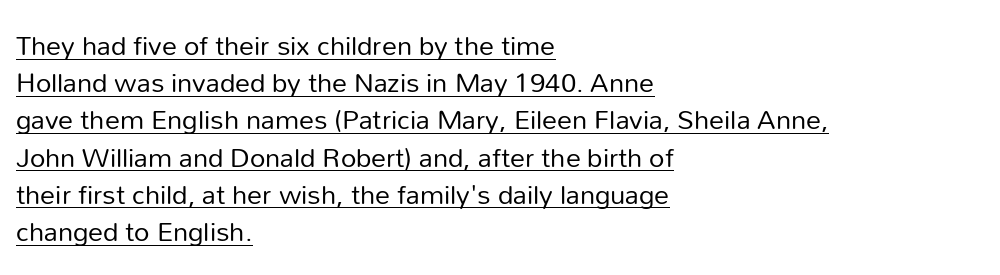
Q: Is the text bold? A: No.
Q: Is the text italic (slanted)? A: No, it is upright.
Q: Is the typeface a serif or a sans-serif typeface? A: Sans-serif.
Q: Is the text underlined? A: Yes.
Q: How is the paragraph aligned? A: Left-aligned.
Q: Is the spacing between letters normal or unusually wide? A: Normal.
Q: Width (condensed, normal, or wide)? A: Normal.
Q: Stroke contrast? A: Low.
Q: x-height? A: Medium.
Q: Monospaced? A: No.
